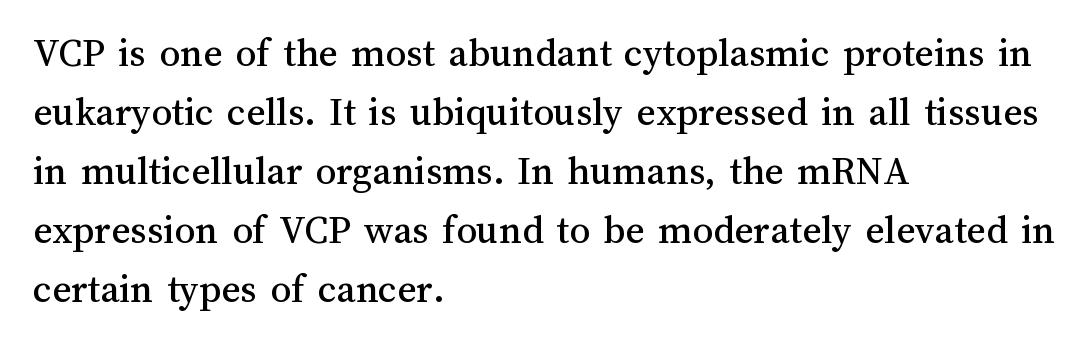
{"italic": "no", "width": "normal", "stroke_contrast": "medium", "x_height": "medium", "monospaced": "no", "underline": "no", "align": "left", "line_spacing": "normal", "line_spacing_ratio": 1.44, "letter_spacing": "normal", "letter_spacing_em": 0.0, "glyph_px": 41}
